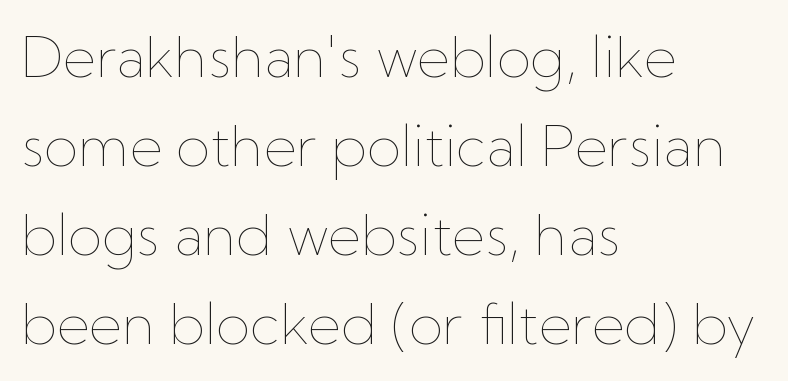
Weight: in the light-to-regular range. The compositor pushed each line to the left boundary. The line texture is even and compact thanks to regular tracking. One glance says typical: line gaps are just what's usual. Spacing verdict: proportional, widths tailored to each character.
